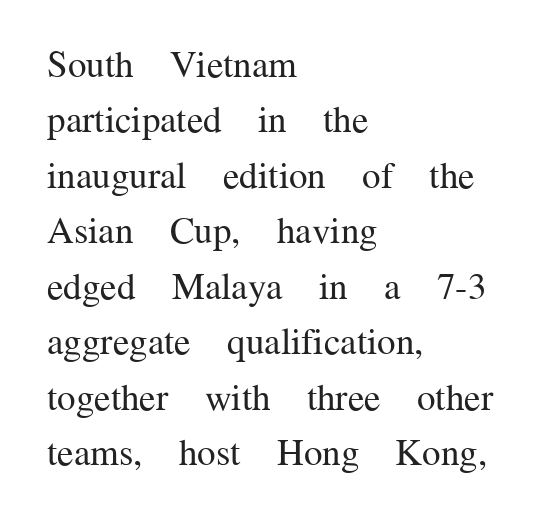
The image shows 37 px regular-weight serif type, upright; set left-aligned, normal line spacing (1.5x), normal letter spacing, not underlined; medium stroke contrast and a medium x-height.
